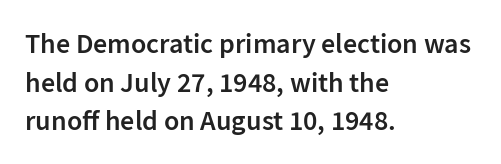
Varying glyph widths throughout — classic text-font behaviour. These lines are set flush left with a ragged right edge. The baseline area is clear. Semibold letterforms, between regular and bold. Notice how the stems are strictly vertical — no italics here. No feet cap the strokes, marking this as sans-serif type.
